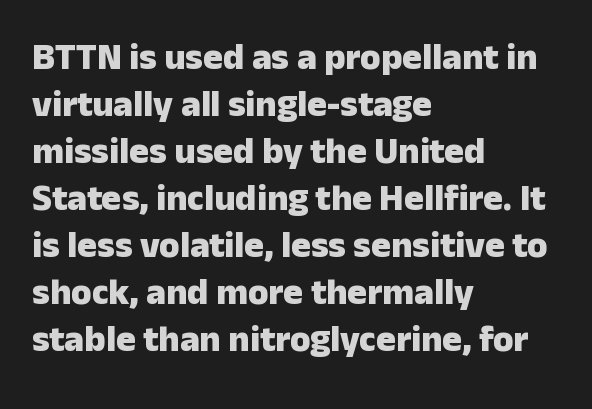
The strip under each line holds only bare page. Characters remain perfectly vertical along every line. Is this a sans? Yes — the strokes have no serifs. The letterforms sit shoulder to shoulder at normal distance. Pretty heavy lettering here — definitely bold.
